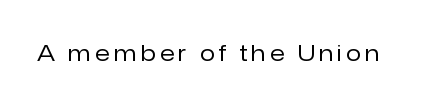
Q: Is the text bold? A: No.
Q: Is the text italic (slanted)? A: No, it is upright.
Q: Is the text underlined? A: No.
